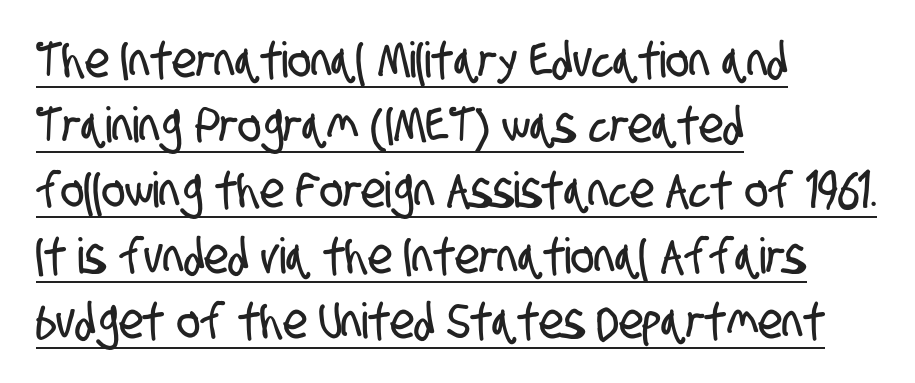
The image shows 49 px condensed sans-serif type; set left-aligned, normal line spacing (1.33x), normal letter spacing, underlined; low stroke contrast and a large x-height.
